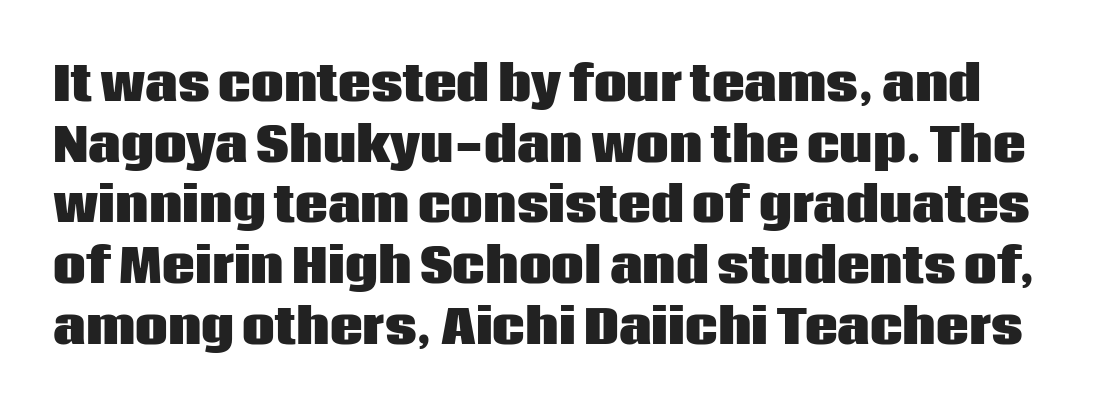
The image shows 46 px heavy sans-serif type, upright; set normal line spacing (1.32x), normal letter spacing, not underlined; low stroke contrast and a large x-height.
